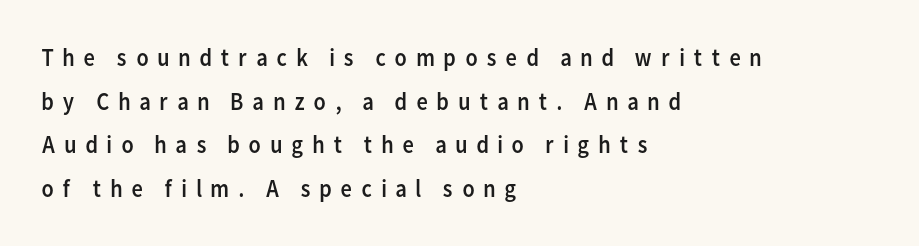
Q: Is the text bold? A: No.
Q: Is the text italic (slanted)? A: No, it is upright.
Q: Is the text underlined? A: No.
Q: How is the paragraph aligned? A: Left-aligned.
Q: Is the spacing between letters normal or unusually wide? A: Unusually wide.
